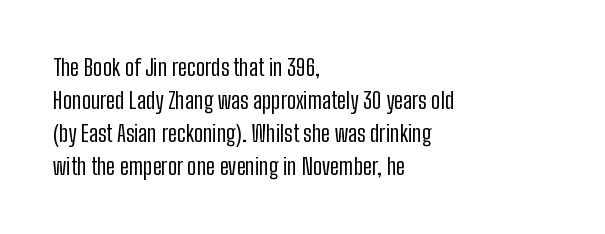
Does extra space separate the letters? No, they use regular spacing. The rendering anchors every line to the left-hand side. The axis of the letterforms is exactly vertical. These lines sit exactly where default settings would place them. Ink coverage per letter is moderate at most. Bare-footed words on every line.
